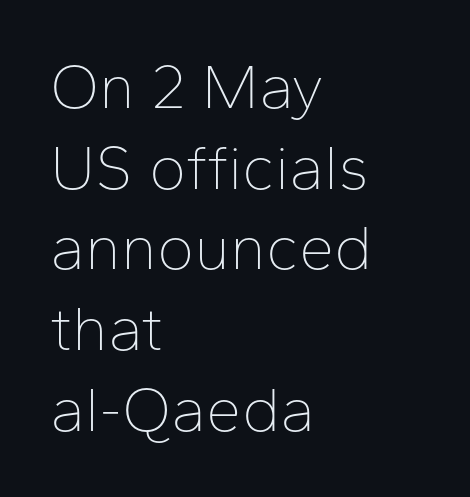
The image shows 63 px thin sans-serif type, upright; set left-aligned, normal line spacing (1.28x), normal letter spacing, not underlined; low stroke contrast and a medium x-height.
